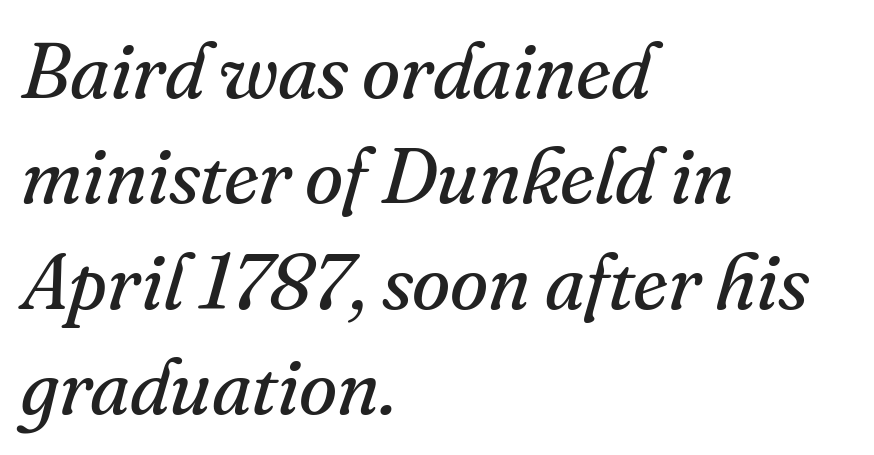
Regarding leading, the lines here are spaced in the standard way. Check where the strokes stop: tiny serifs finish them off. The passage shown is typed in a proportional face where columns would drift. Beneath every word, the page is bare. The letters sit at their default tracking, neither squeezed nor spread.
